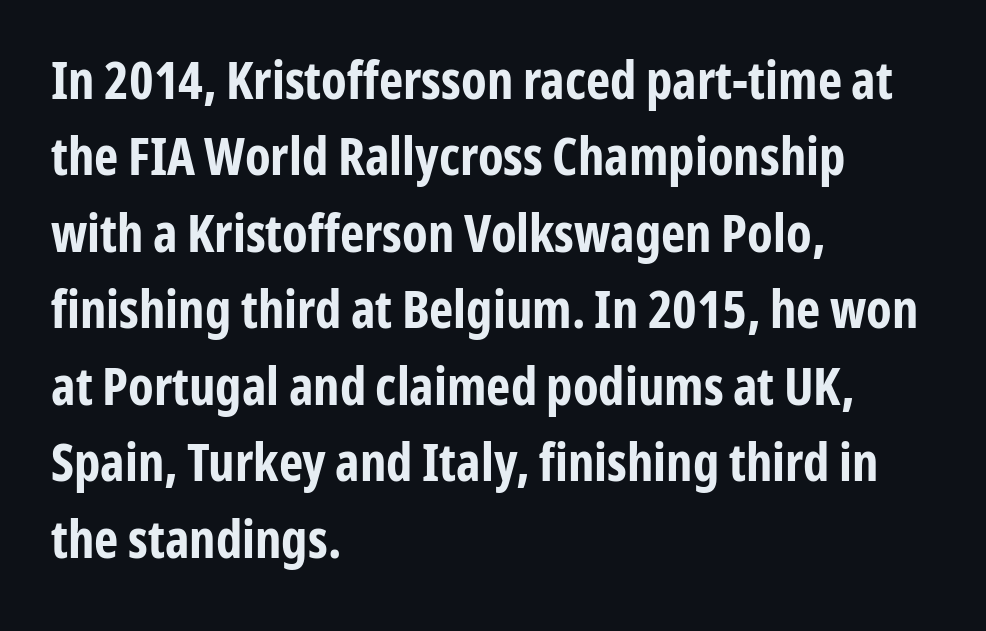
Unmarked baselines from the first word to the last. Are there feet on the stems? There aren't — it's a sans. Designer's note — italics off, roman on. The letterforms sit shoulder to shoulder at normal distance. One glance says typical: line gaps are just what's usual.
